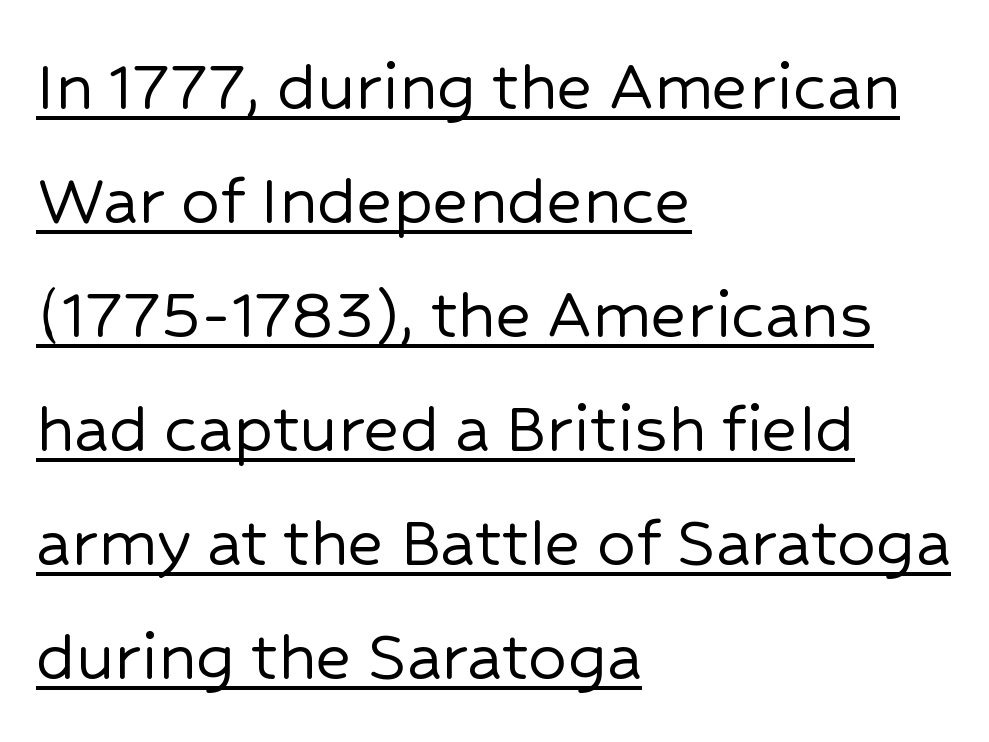
The image shows 77 px sans-serif type, upright; set left-aligned, normal line spacing (1.48x), normal letter spacing, underlined; low stroke contrast and a medium x-height.
